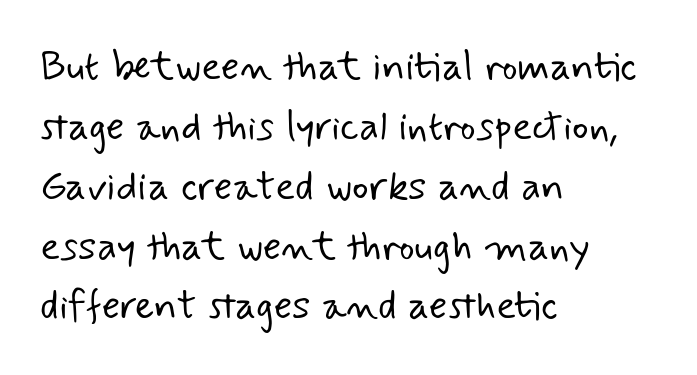
Q: Is the text bold? A: No.
Q: Is the typeface a serif or a sans-serif typeface? A: Sans-serif.
Q: Is the text underlined? A: No.
Q: How is the paragraph aligned? A: Left-aligned.
Q: Is the spacing between letters normal or unusually wide? A: Normal.
Q: Is the spacing between lines tight, normal or loose? A: Normal.
Q: Width (condensed, normal, or wide)? A: Normal.
Q: Stroke contrast? A: Low.
Q: x-height? A: Small.
Q: Monospaced? A: No.
